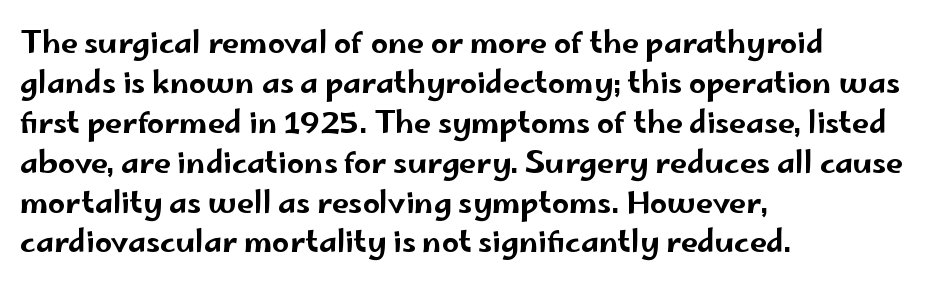
The image shows 30 px wide sans-serif type, upright; set left-aligned, normal line spacing (1.33x), normal letter spacing, not underlined; low stroke contrast and a small x-height.
